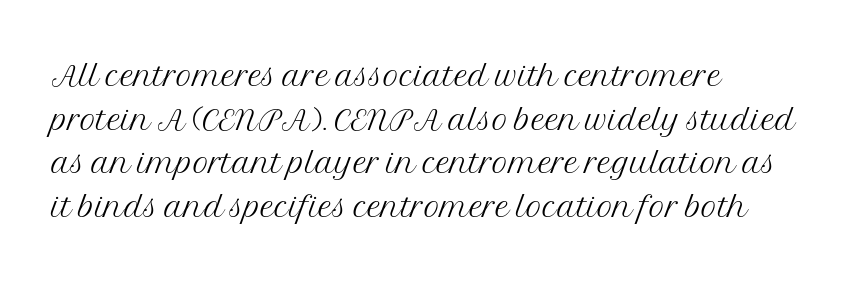
{"serif": "yes", "bold": "no", "weight": "light", "width": "normal", "stroke_contrast": "medium", "x_height": "medium", "monospaced": "no", "underline": "no", "align": "left", "line_spacing": "tight", "line_spacing_ratio": 0.99, "letter_spacing": "normal", "letter_spacing_em": 0.0, "glyph_px": 44}
